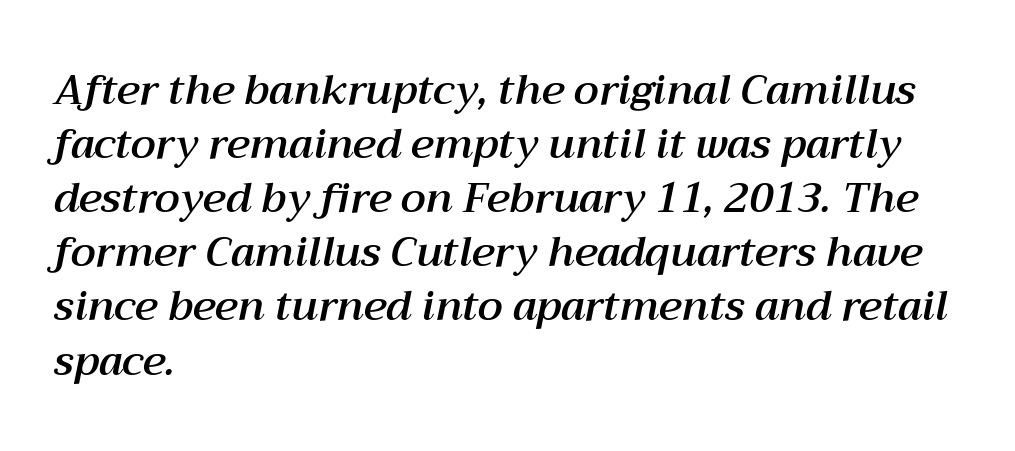
The image shows 41 px text type, italic (leaning right); set left-aligned, normal line spacing (1.32x), normal letter spacing, not underlined; medium stroke contrast and a medium x-height.
